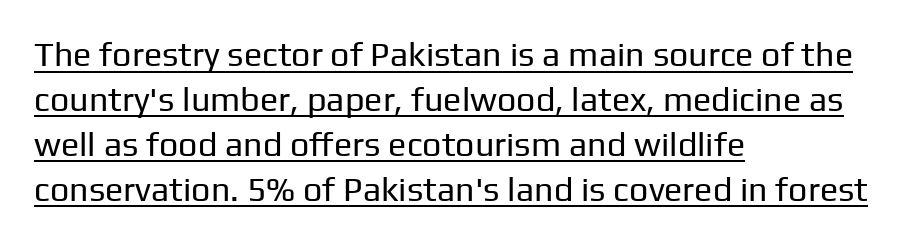
The image shows 34 px regular-weight sans-serif type, upright; set left-aligned, normal line spacing (1.32x), normal letter spacing, underlined; low stroke contrast and a medium x-height.
